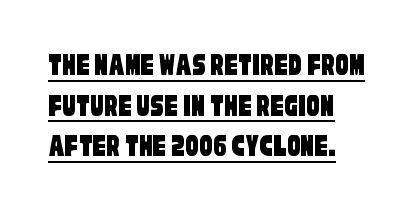
{"serif": "no", "width": "condensed", "stroke_contrast": "low", "x_height": "large", "monospaced": "no", "underline": "yes", "line_spacing_ratio": 1.23, "letter_spacing": "normal", "letter_spacing_em": 0.0, "glyph_px": 33}
